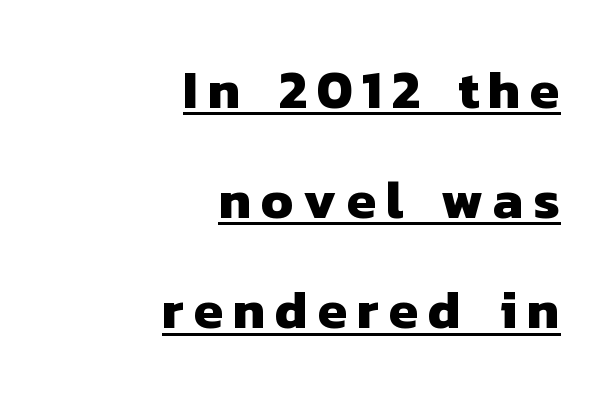
The image shows 54 px heavy sans-serif type; set right-aligned, loose line spacing (2.04x), underlined; low stroke contrast and a medium x-height.
